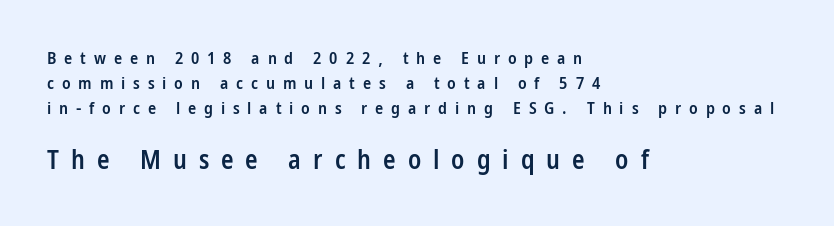
{"italic": "no", "bold": "semi", "underline": "no", "align": "left", "line_spacing": "normal", "line_spacing_ratio": 1.47, "letter_spacing": "wide", "letter_spacing_em": 0.46, "larger_block": "second", "size_ratio": 1.53, "glyph_px": 26}
